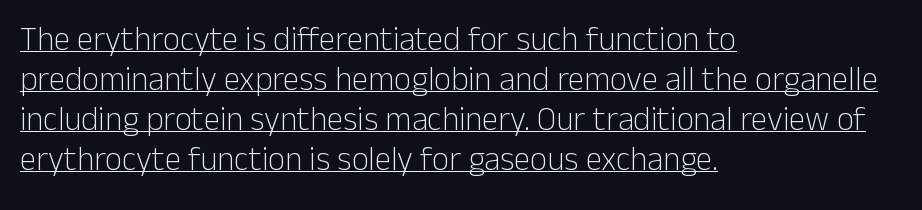
{"serif": "no", "italic": "no", "bold": "no", "weight": "light", "width": "normal", "stroke_contrast": "low", "x_height": "medium", "monospaced": "no", "underline": "yes", "align": "left", "line_spacing_ratio": 1.21, "letter_spacing": "normal", "letter_spacing_em": 0.0, "glyph_px": 33}
